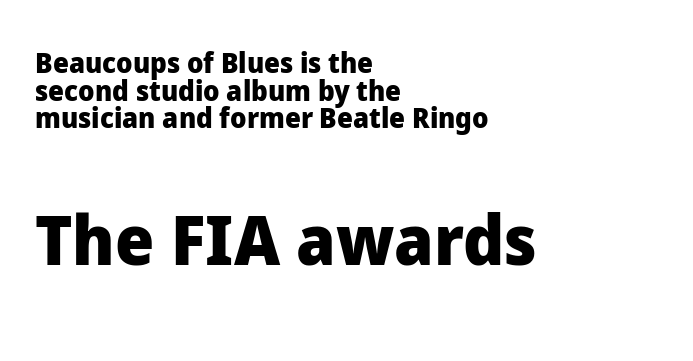
{"serif": "no", "italic": "no", "bold": "yes", "weight": "heavy", "width": "normal", "stroke_contrast": "low", "x_height": "medium", "monospaced": "no", "underline": "no", "align": "left", "line_spacing": "tight", "line_spacing_ratio": 0.99, "letter_spacing": "normal", "letter_spacing_em": 0.0, "larger_block": "second", "size_ratio": 2.46, "glyph_px": 69}
